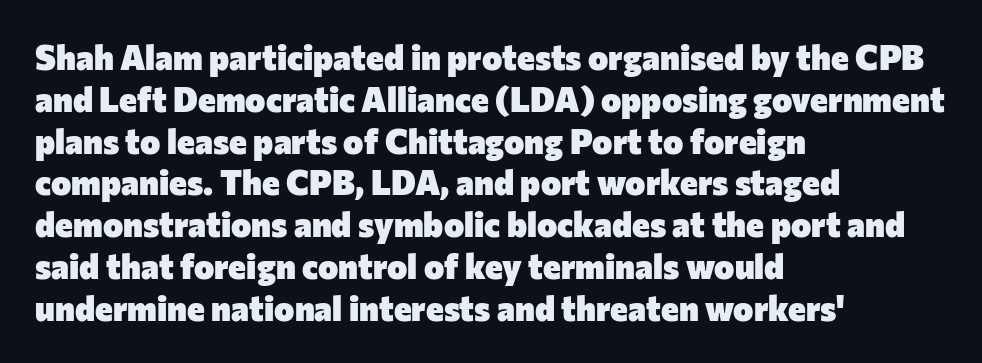
{"serif": "no", "italic": "no", "bold": "yes", "weight": "heavy", "width": "normal", "stroke_contrast": "low", "x_height": "medium", "monospaced": "no", "underline": "no", "align": "left", "line_spacing_ratio": 1.23, "letter_spacing": "normal", "letter_spacing_em": 0.0, "glyph_px": 34}
